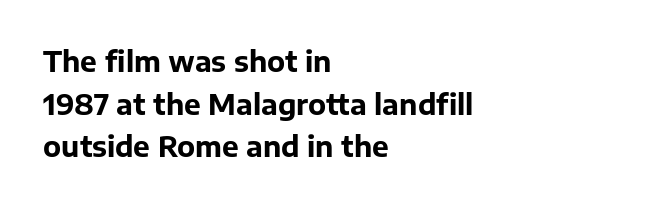
Each letter keeps its own natural width here, so spacing adapts to shape. Its strokes are broad and dark, the hallmark of bold type. The font's upright variant was chosen for this text. Classification — sans serif. Just letters on the line, the space beneath them empty. A normal amount of white space separates one row of letters from the next.
